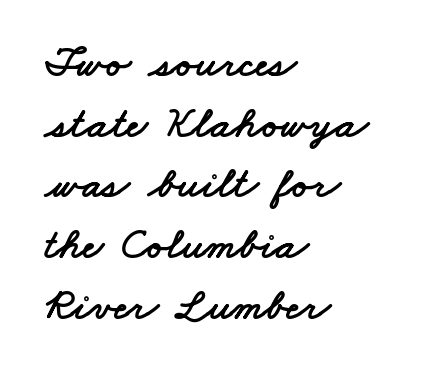
Do the characters align in a grid? No, the font is proportional. The font family rendered here belongs to the sans-serif group. The baseline area is clear. Compared with typical body copy, the letter spacing here is the same. Horizontal bands of white between lines are of average thickness. These lines are set flush left with a ragged right edge.
